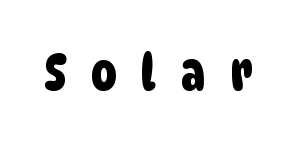
Q: Is the typeface a serif or a sans-serif typeface? A: Sans-serif.
Q: Is the text underlined? A: No.
Q: Is the spacing between letters normal or unusually wide? A: Unusually wide.
Q: Width (condensed, normal, or wide)? A: Condensed.
Q: Stroke contrast? A: Low.
Q: x-height? A: Large.
Q: Monospaced? A: No.
